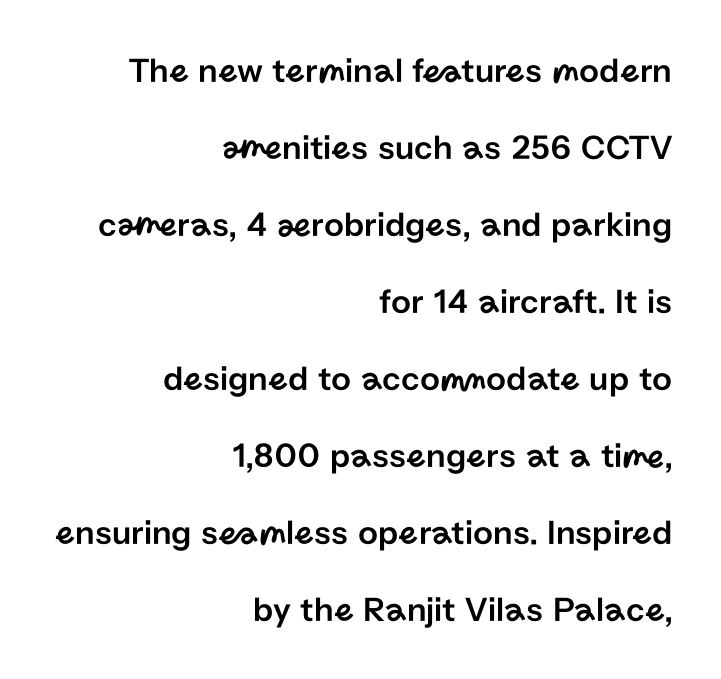
The image shows 35 px sans-serif type, upright; set right-aligned, loose line spacing (2.2x), normal letter spacing, not underlined; low stroke contrast and a medium x-height.
